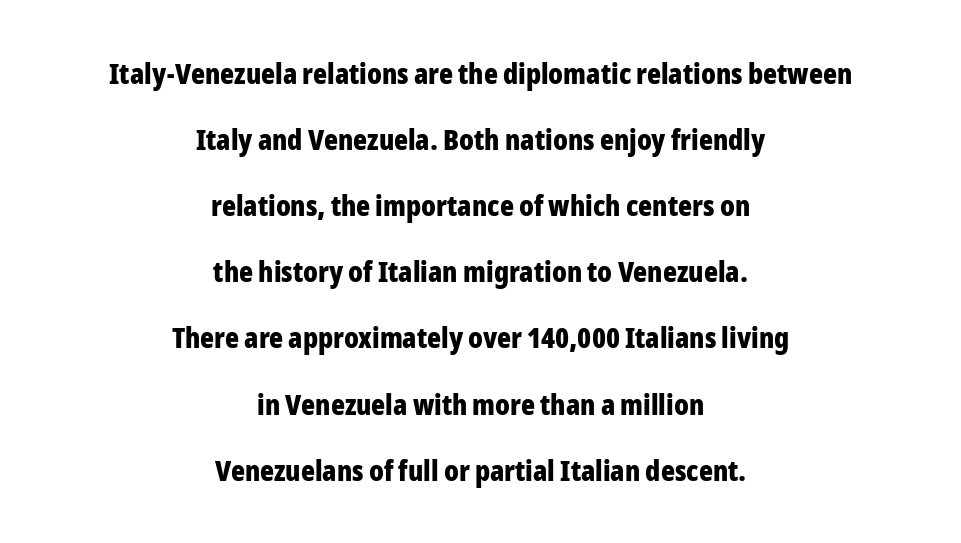
Q: Is the text bold? A: Yes.
Q: Is the text italic (slanted)? A: No, it is upright.
Q: Is the typeface a serif or a sans-serif typeface? A: Sans-serif.
Q: Is the text underlined? A: No.
Q: How is the paragraph aligned? A: Centered.
Q: Is the spacing between letters normal or unusually wide? A: Normal.
Q: Is the spacing between lines tight, normal or loose? A: Loose.
Q: Width (condensed, normal, or wide)? A: Condensed.
Q: Stroke contrast? A: Low.
Q: x-height? A: Medium.
Q: Monospaced? A: No.
